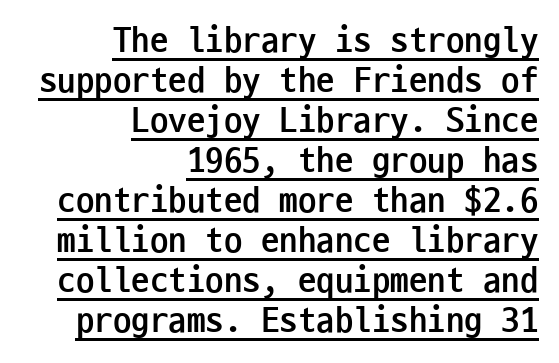
The image shows 37 px semibold, condensed sans-serif type, upright, monospaced; set right-aligned, tight line spacing (1.08x), normal letter spacing, underlined; low stroke contrast and a medium x-height.
